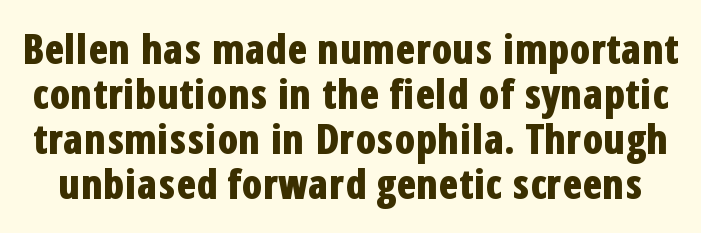
The image shows 41 px bold, condensed sans-serif type, upright; set tight line spacing (1.1x), normal letter spacing, not underlined; low stroke contrast and a medium x-height.
